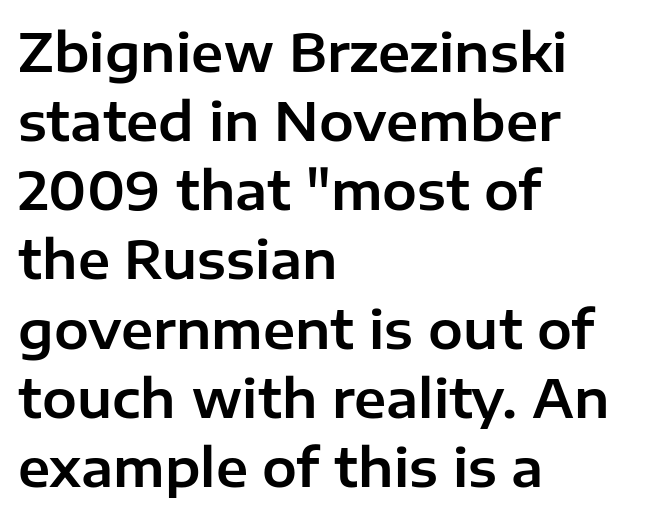
The image shows 52 px sans-serif type, upright; set left-aligned, normal line spacing (1.33x), normal letter spacing, not underlined; low stroke contrast and a medium x-height.
